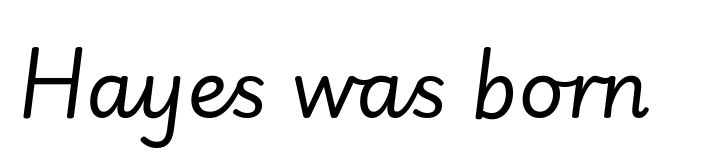
The image shows 79 px regular-weight type, italic (leaning right); set normal letter spacing, not underlined; low stroke contrast and a small x-height.
